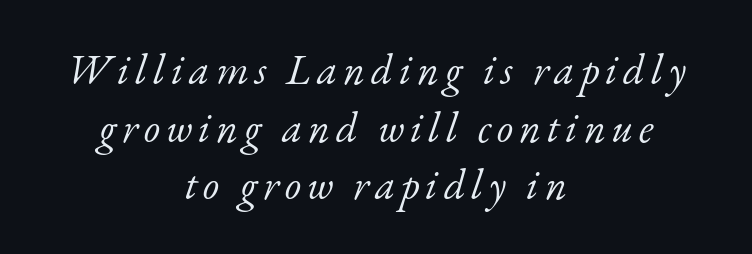
The image shows 42 px light serif type, italic (leaning right); set centered, normal line spacing (1.37x), not underlined; low stroke contrast and a small x-height.
